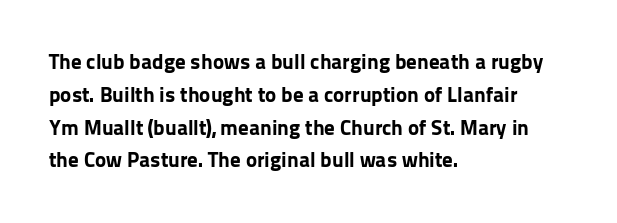
The image shows 21 px bold type, upright; set left-aligned, normal line spacing (1.56x), normal letter spacing, not underlined.
